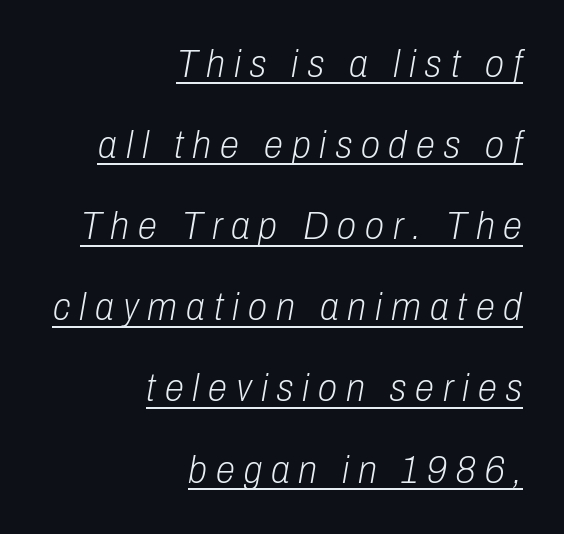
Q: Is the text bold? A: No.
Q: Is the text italic (slanted)? A: Yes, it leans right by about 10 degrees.
Q: Is the text underlined? A: Yes.
Q: How is the paragraph aligned? A: Right-aligned.
Q: Is the spacing between letters normal or unusually wide? A: Unusually wide.
Q: Is the spacing between lines tight, normal or loose? A: Loose.
Q: Width (condensed, normal, or wide)? A: Condensed.
Q: Stroke contrast? A: Low.
Q: x-height? A: Medium.
Q: Monospaced? A: No.
